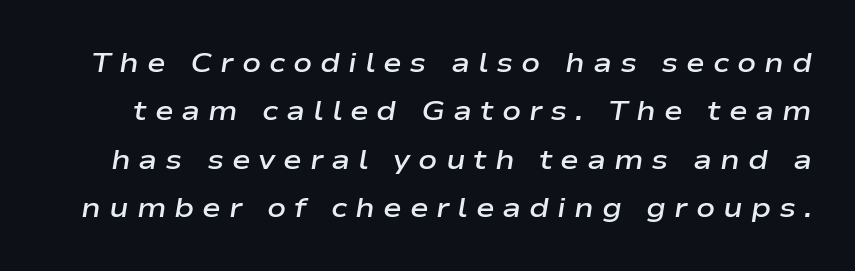
The image shows 28 px semibold, wide type, italic (leaning right); set line spacing 1.73x, unusually wide letter spacing (+0.28 em), not underlined; low stroke contrast and a medium x-height.
